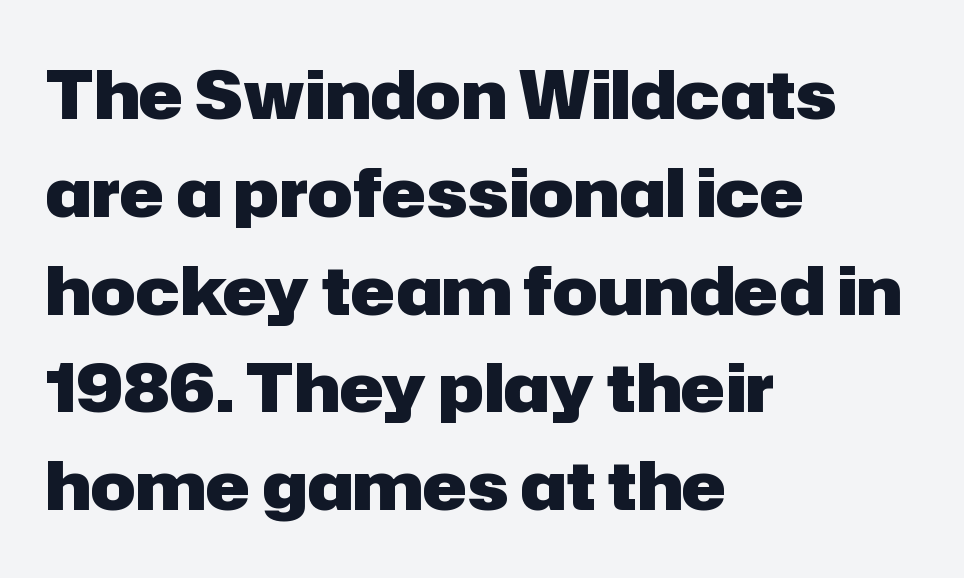
{"serif": "no", "italic": "no", "bold": "yes", "weight": "heavy", "width": "normal", "stroke_contrast": "low", "x_height": "medium", "monospaced": "no", "underline": "no", "align": "left", "line_spacing": "normal", "line_spacing_ratio": 1.46, "letter_spacing": "normal", "letter_spacing_em": 0.0, "glyph_px": 67}
